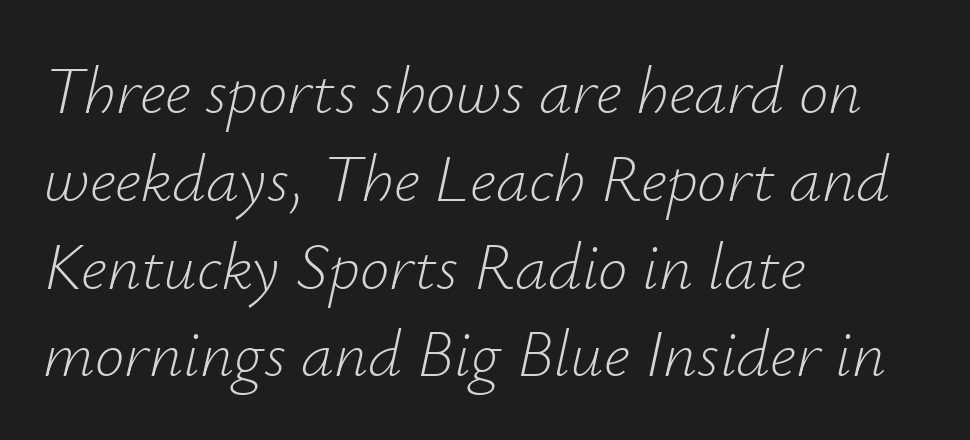
Q: Is the text bold? A: No.
Q: Is the text italic (slanted)? A: Yes, it leans right by about 12 degrees.
Q: Is the text underlined? A: No.
Q: How is the paragraph aligned? A: Left-aligned.
Q: Is the spacing between letters normal or unusually wide? A: Normal.
Q: Is the spacing between lines tight, normal or loose? A: Normal.
Q: Width (condensed, normal, or wide)? A: Normal.
Q: Stroke contrast? A: Low.
Q: x-height? A: Small.
Q: Monospaced? A: No.
